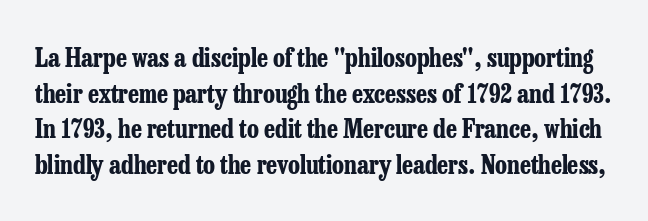
Q: Is the text bold? A: Yes.
Q: Is the text italic (slanted)? A: No, it is upright.
Q: Is the text underlined? A: No.
Q: Is the spacing between letters normal or unusually wide? A: Normal.
Q: Is the spacing between lines tight, normal or loose? A: Normal.
